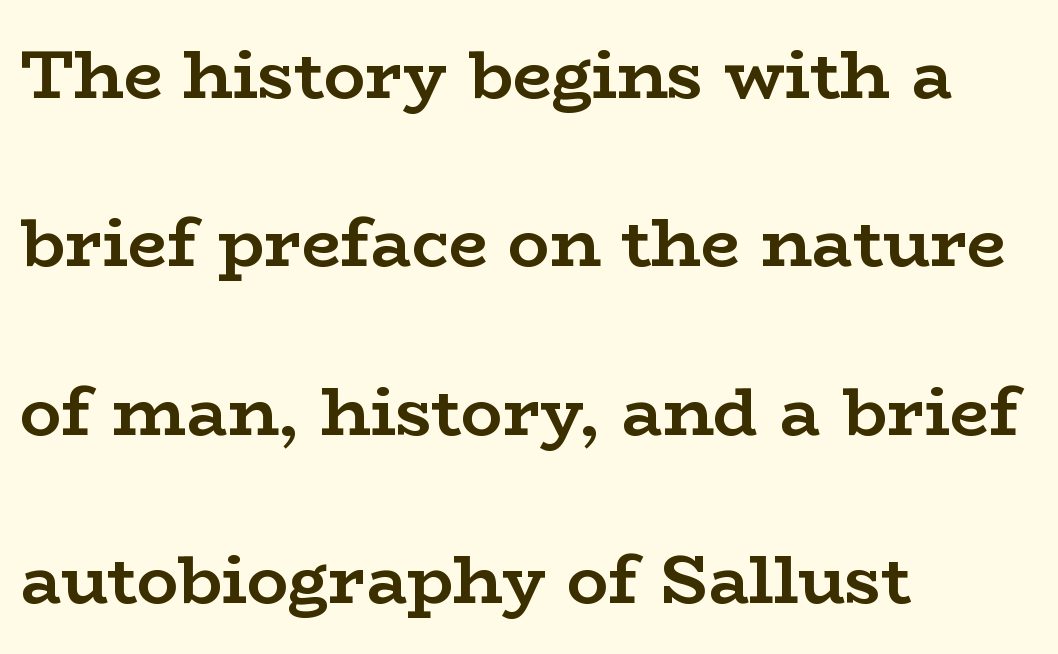
These lines stack with their left ends in a neat column. The gap between lines stays unmarked. Rows of type keep a wide berth in the vertical direction. Here the glyphs are tracked normally, forming tight word shapes. Stroke thickness is high; the sample reads as a true bold.
